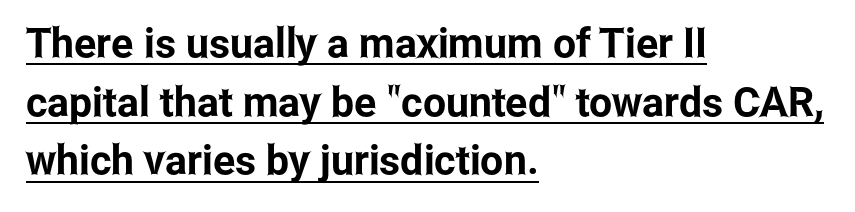
The image shows 41 px condensed sans-serif type, upright; set left-aligned, normal line spacing (1.43x), normal letter spacing, underlined; low stroke contrast and a medium x-height.
